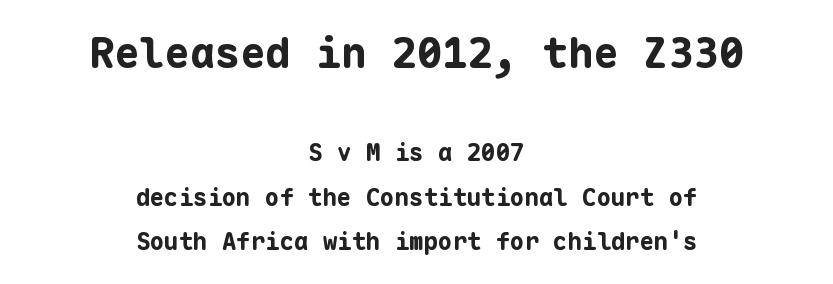
Letter spacing: default. The font family rendered here belongs to the sans-serif group. Ordinary non-slanted type is in use. The letters in the upper block stand taller than those in the block below. These lines carry a lot of weight — the face is fully bold.
